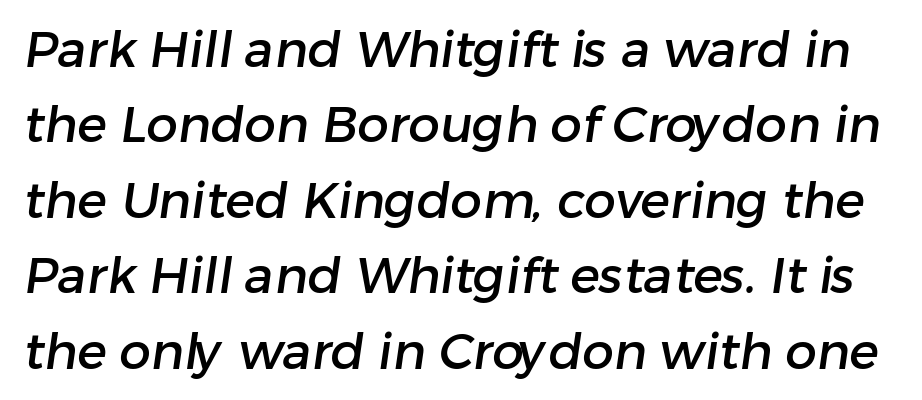
{"serif": "no", "width": "normal", "stroke_contrast": "low", "x_height": "medium", "monospaced": "no", "underline": "no", "line_spacing": "normal", "line_spacing_ratio": 1.51, "letter_spacing": "normal", "letter_spacing_em": 0.0, "glyph_px": 50}
